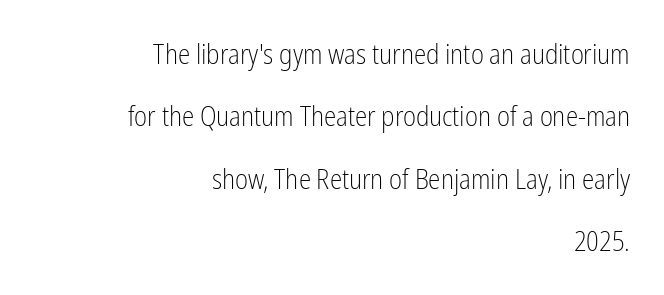
The image shows 28 px light, condensed sans-serif type, upright; set right-aligned, loose line spacing (2.23x), normal letter spacing, not underlined; low stroke contrast and a medium x-height.
